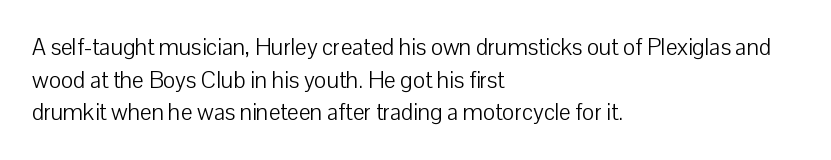
{"italic": "no", "bold": "no", "underline": "no", "align": "left", "line_spacing": "normal", "line_spacing_ratio": 1.42, "letter_spacing": "normal", "letter_spacing_em": 0.0, "glyph_px": 23}
